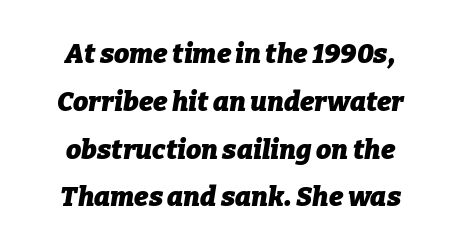
{"italic": "yes", "lean": "right", "slant_degrees": 9, "bold": "yes", "underline": "no", "line_spacing_ratio": 1.77, "letter_spacing": "normal", "letter_spacing_em": 0.0, "glyph_px": 27}
